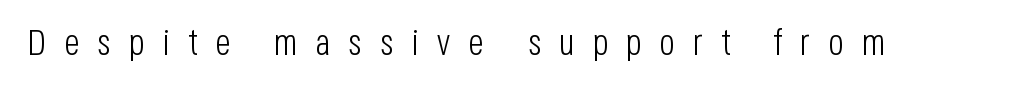
Q: Is the text bold? A: No.
Q: Is the text italic (slanted)? A: No, it is upright.
Q: Is the typeface a serif or a sans-serif typeface? A: Sans-serif.
Q: Is the text underlined? A: No.
Q: Is the spacing between letters normal or unusually wide? A: Unusually wide.
Q: Width (condensed, normal, or wide)? A: Condensed.
Q: Stroke contrast? A: Low.
Q: x-height? A: Large.
Q: Monospaced? A: No.
